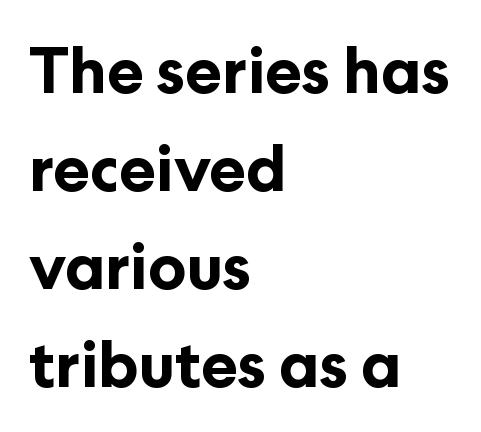
Q: Is the text bold? A: Yes.
Q: Is the text italic (slanted)? A: No, it is upright.
Q: Is the typeface a serif or a sans-serif typeface? A: Sans-serif.
Q: Is the text underlined? A: No.
Q: How is the paragraph aligned? A: Left-aligned.
Q: Is the spacing between letters normal or unusually wide? A: Normal.
Q: Is the spacing between lines tight, normal or loose? A: Normal.
Q: Width (condensed, normal, or wide)? A: Normal.
Q: Stroke contrast? A: Low.
Q: x-height? A: Medium.
Q: Monospaced? A: No.
